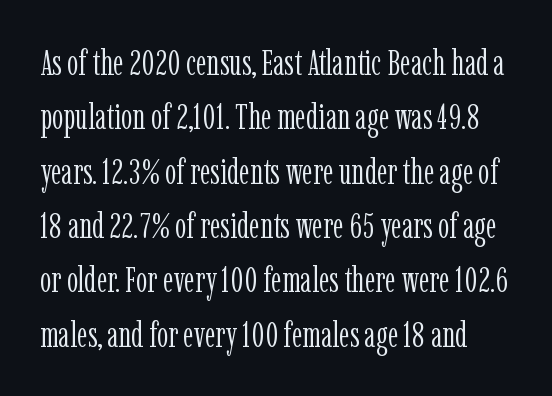
Q: Is the text bold? A: No.
Q: Is the text italic (slanted)? A: No, it is upright.
Q: Is the typeface a serif or a sans-serif typeface? A: Serif.
Q: Is the text underlined? A: No.
Q: Is the spacing between letters normal or unusually wide? A: Normal.
Q: Is the spacing between lines tight, normal or loose? A: Normal.
Q: Width (condensed, normal, or wide)? A: Condensed.
Q: Stroke contrast? A: Low.
Q: x-height? A: Medium.
Q: Monospaced? A: No.
